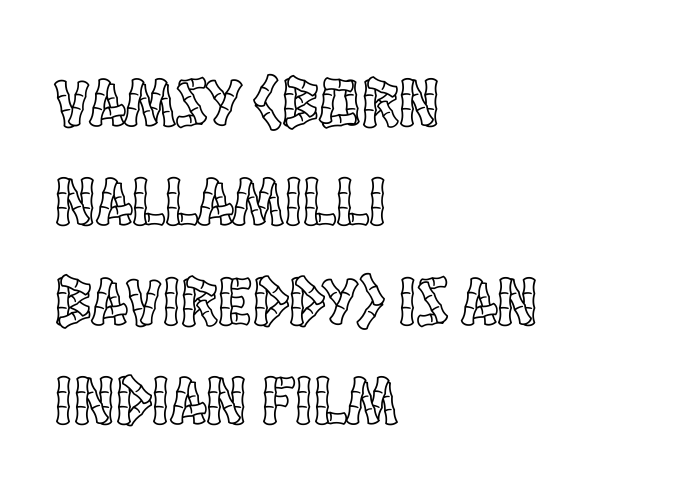
The image shows 70 px condensed type, upright; set left-aligned, normal line spacing (1.42x), normal letter spacing, not underlined; a large x-height.
